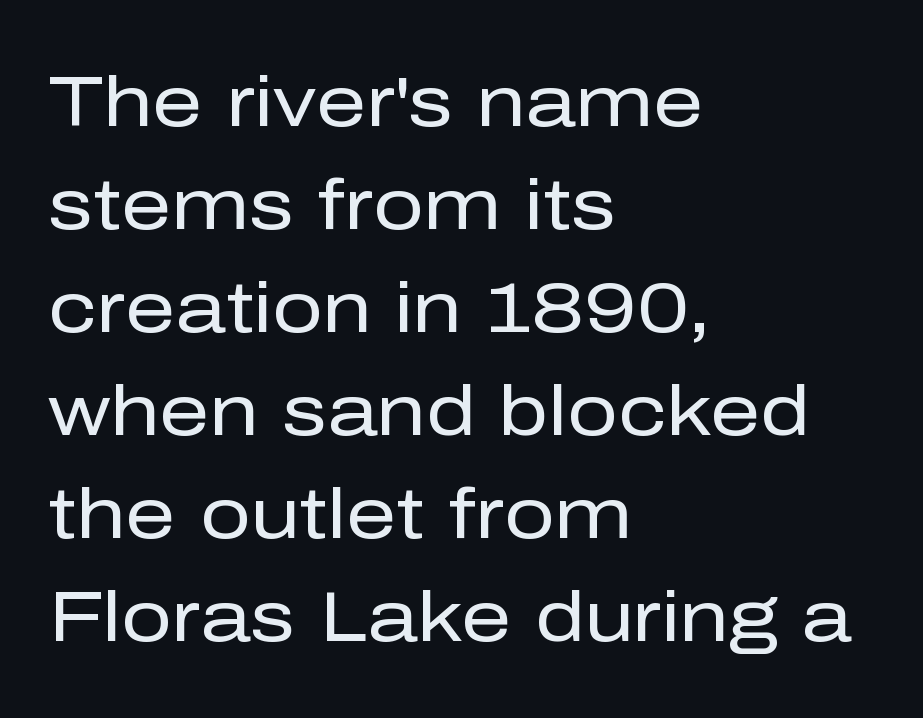
The weight tops out at a normal text grade. Horizontal bands of white between lines are of average thickness. Is this a sans? Yes — the strokes have no serifs. Line beginnings align vertically; line endings do not.
